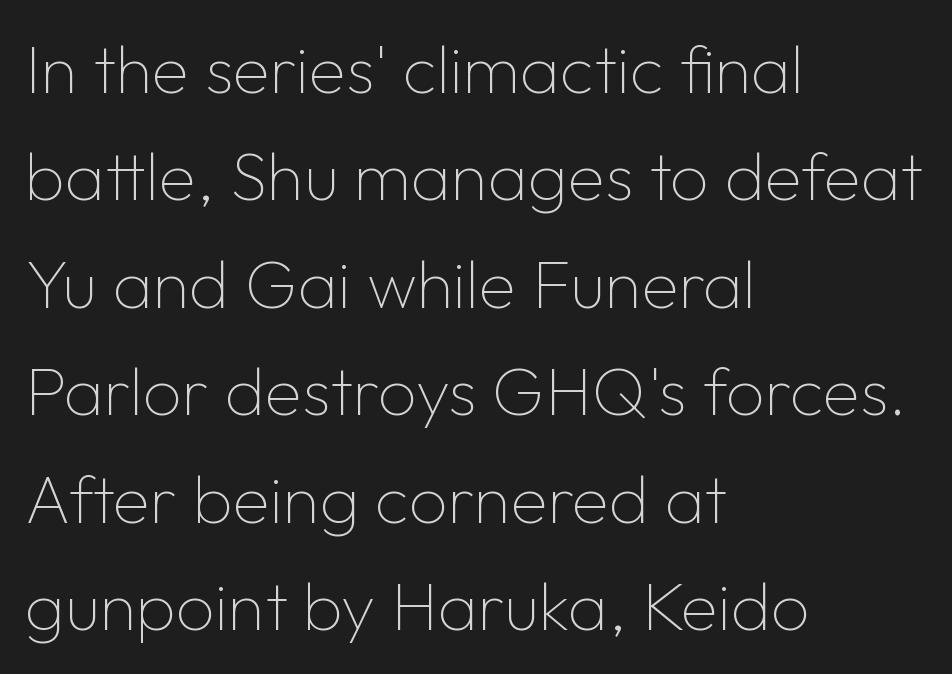
The image shows 68 px thin sans-serif type, upright; set left-aligned, normal line spacing (1.58x), normal letter spacing, not underlined; low stroke contrast and a medium x-height.
